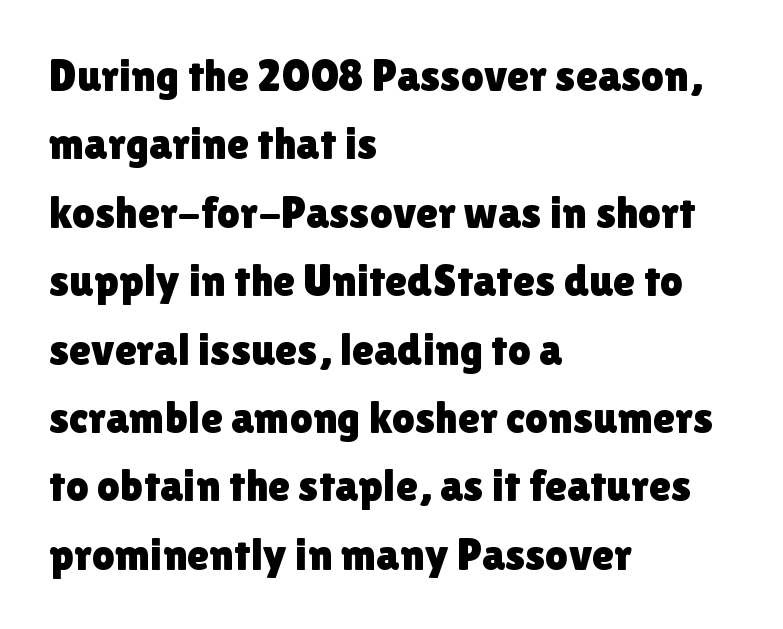
{"serif": "no", "italic": "no", "width": "normal", "x_height": "medium", "monospaced": "no", "underline": "no", "align": "left", "line_spacing": "normal", "line_spacing_ratio": 1.52, "letter_spacing": "normal", "letter_spacing_em": 0.0, "glyph_px": 45}
